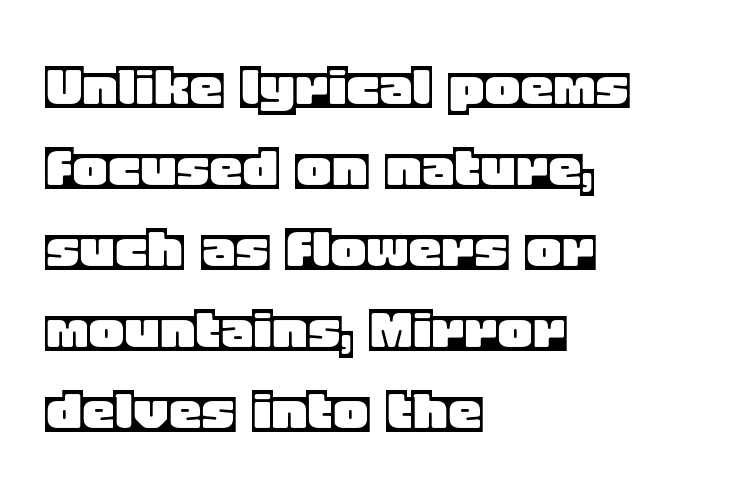
The image shows 67 px text type, upright; set left-aligned, line spacing 1.21x, normal letter spacing, not underlined; a large x-height.
